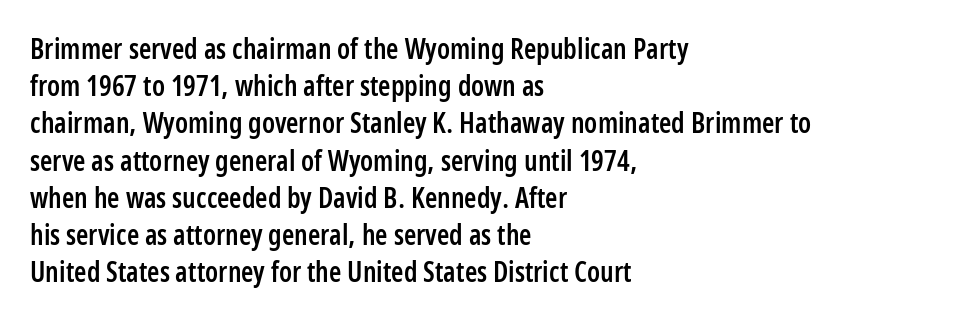
{"serif": "no", "italic": "no", "bold": "semi", "weight": "semibold", "width": "condensed", "stroke_contrast": "low", "x_height": "medium", "monospaced": "no", "underline": "no", "align": "left", "line_spacing": "normal", "line_spacing_ratio": 1.33, "letter_spacing": "normal", "letter_spacing_em": 0.0, "glyph_px": 28}
